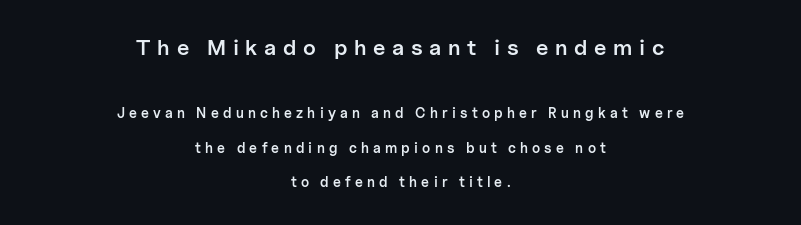
Q: Is the text bold? A: Semi-bold.
Q: Is the text italic (slanted)? A: No, it is upright.
Q: Is the text underlined? A: No.
Q: How is the paragraph aligned? A: Centered.
Q: Is the spacing between letters normal or unusually wide? A: Unusually wide.
Q: Is the spacing between lines tight, normal or loose? A: Loose.
Q: Which block of text is set in a larger size, the first (top) or the second (bottom)? A: The first (top) one.
